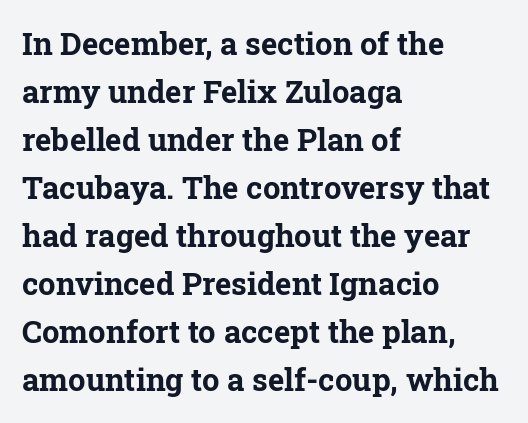
The glyphs in this specimen are seriffed. The tracking reads as untouched default to a designer's eye. This rendering uses left alignment, leaving the right contour irregular. The letters advance in unequal steps, a hallmark of proportional type.
